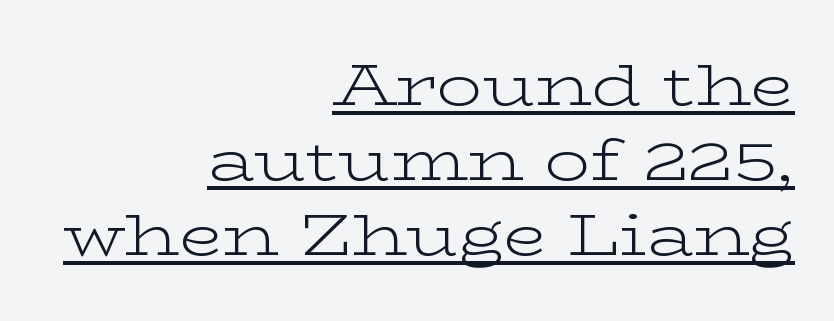
{"serif": "yes", "italic": "no", "bold": "no", "weight": "light", "width": "wide", "stroke_contrast": "low", "x_height": "medium", "monospaced": "no", "underline": "yes", "align": "right", "line_spacing": "normal", "line_spacing_ratio": 1.32, "letter_spacing": "normal", "letter_spacing_em": 0.0, "glyph_px": 57}
